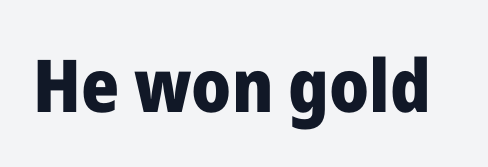
{"serif": "no", "italic": "no", "bold": "yes", "weight": "heavy", "width": "normal", "stroke_contrast": "low", "x_height": "medium", "monospaced": "no", "underline": "no", "letter_spacing": "normal", "letter_spacing_em": 0.0, "glyph_px": 73}
